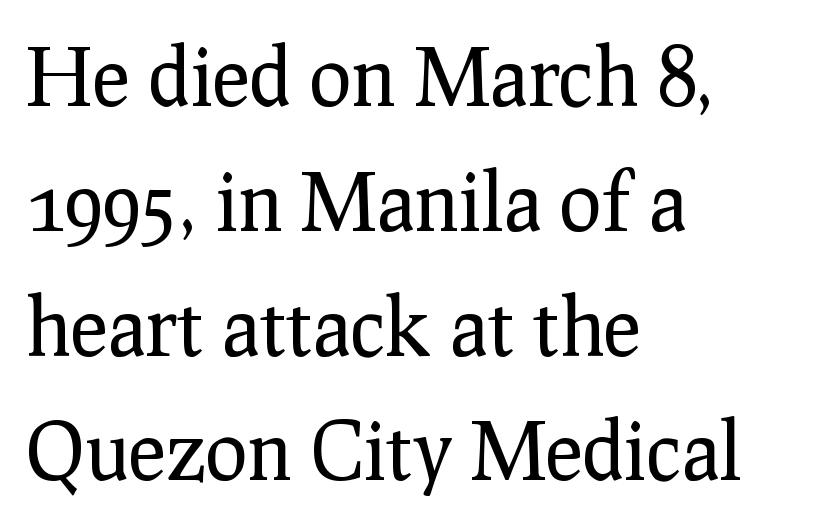
The image shows 79 px regular-weight serif type, upright; set left-aligned, normal line spacing (1.58x), normal letter spacing, not underlined; low stroke contrast and a medium x-height.
